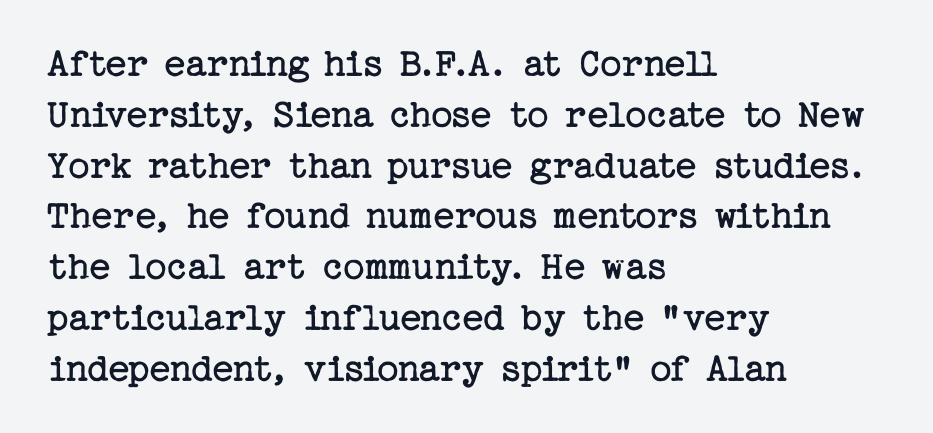
Typographically, this falls in the serif category. A bare baseline throughout the passage. Do the letters lean? They stand straight. Weight: not bold — regular or lighter. The paragraph has a hard left edge and a soft right edge. Standard letterfit; no display-style spreading of the glyphs.
